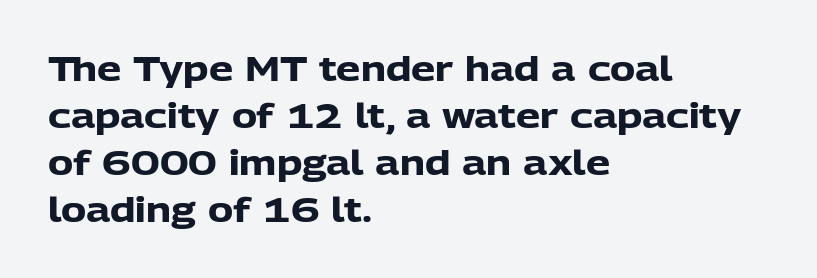
The image shows 34 px heavy sans-serif type, upright; set left-aligned, normal line spacing (1.38x), normal letter spacing, not underlined; low stroke contrast and a medium x-height.
